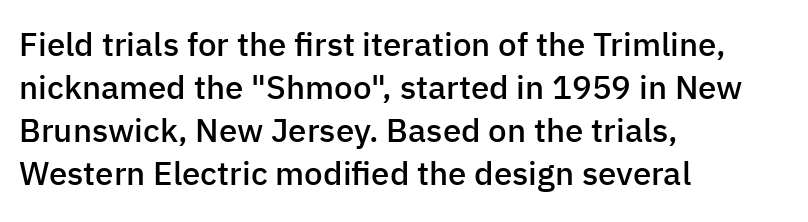
The image shows 33 px semibold sans-serif type, upright; set left-aligned, normal line spacing (1.3x), normal letter spacing, not underlined; low stroke contrast and a medium x-height.
